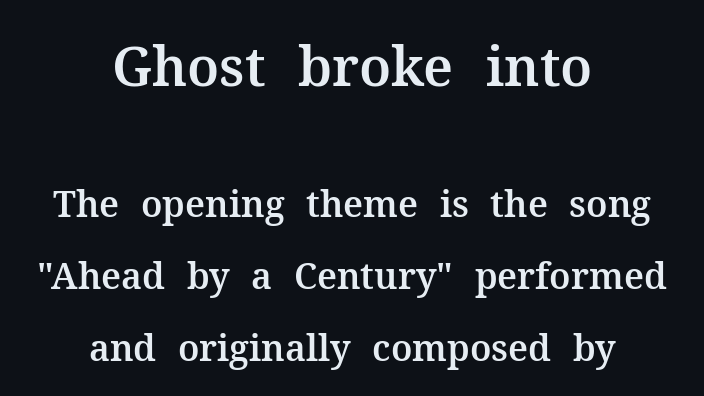
{"serif": "yes", "italic": "no", "width": "normal", "stroke_contrast": "medium", "x_height": "medium", "monospaced": "no", "underline": "no", "align": "center", "line_spacing": "loose", "line_spacing_ratio": 2.01, "letter_spacing": "normal", "letter_spacing_em": 0.0, "larger_block": "first", "size_ratio": 1.5, "glyph_px": 54}
